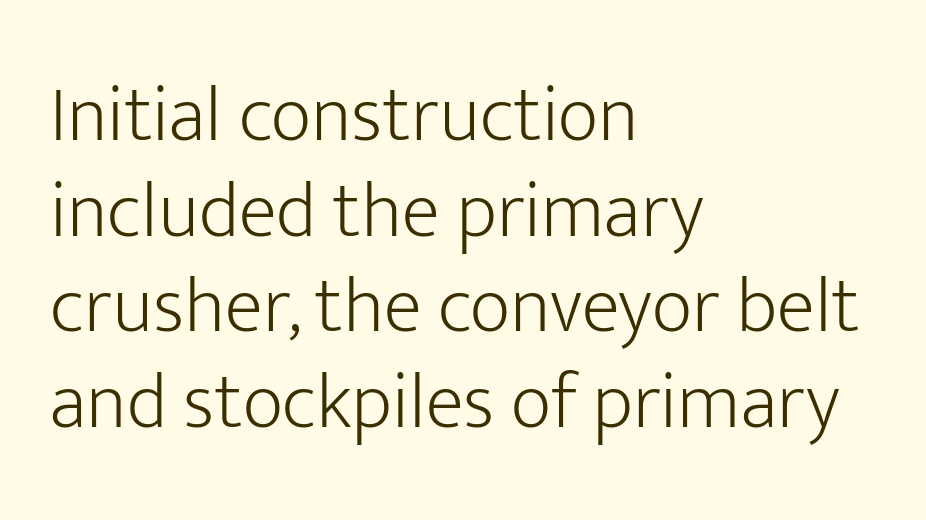
The image shows 79 px light sans-serif type, upright; set left-aligned, line spacing 1.21x, normal letter spacing, not underlined; low stroke contrast and a medium x-height.
